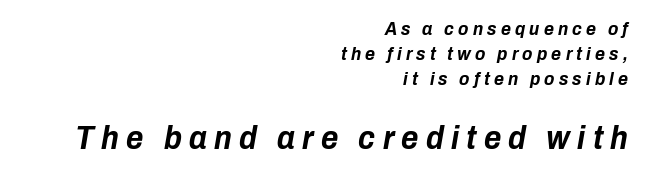
The image shows 33 px bold, condensed type, italic (leaning right); set right-aligned, normal line spacing (1.32x), unusually wide letter spacing (+0.22 em), not underlined; the second (bottom) block is 1.74x larger; low stroke contrast and a medium x-height.
